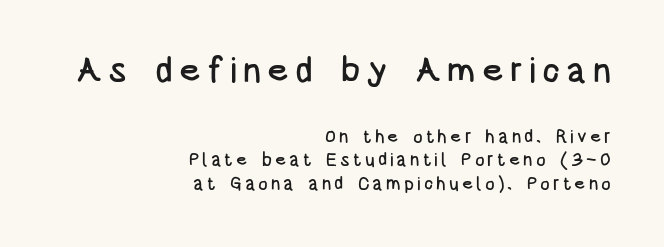
These lines are set flush right with a ragged left edge. Regarding serifs, this sample does without them. Summary of vertical rhythm: regular, with standard interline spacing. Character widths vary here, with narrow letters taking less room than wide ones. The zone under the glyphs is completely vacant. Italic? Not at all — the glyphs are vertical.
